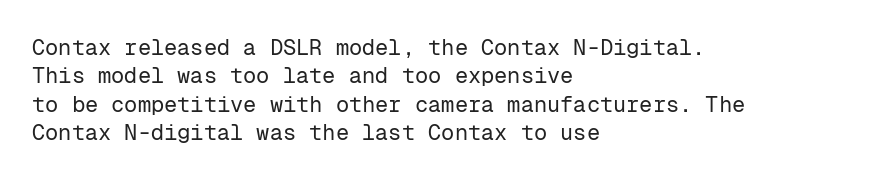
The image shows 22 px text type, upright; set left-aligned, normal line spacing (1.29x), normal letter spacing, not underlined.
